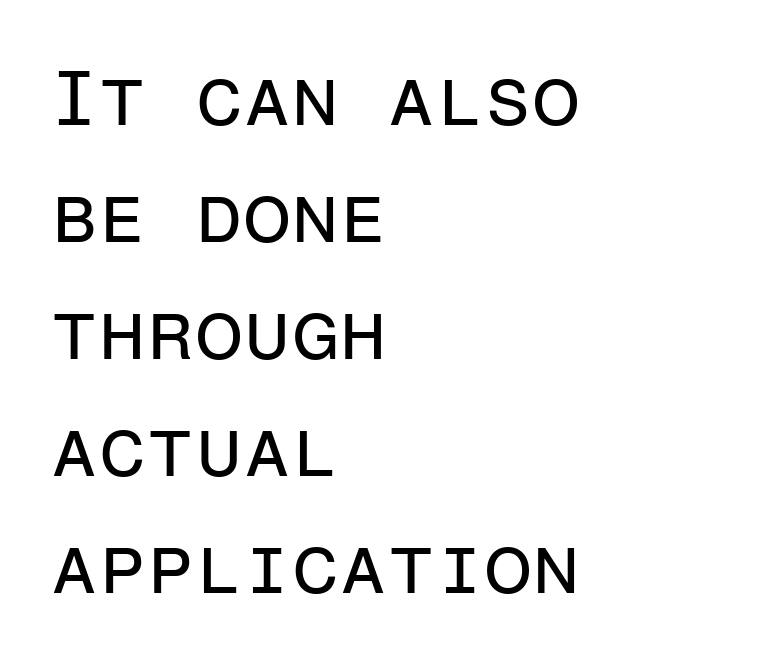
{"serif": "no", "italic": "no", "bold": "no", "weight": "regular", "width": "normal", "stroke_contrast": "low", "x_height": "medium", "monospaced": "yes", "underline": "no", "align": "left", "line_spacing": "normal", "line_spacing_ratio": 1.5, "letter_spacing": "normal", "letter_spacing_em": 0.0, "glyph_px": 78}
